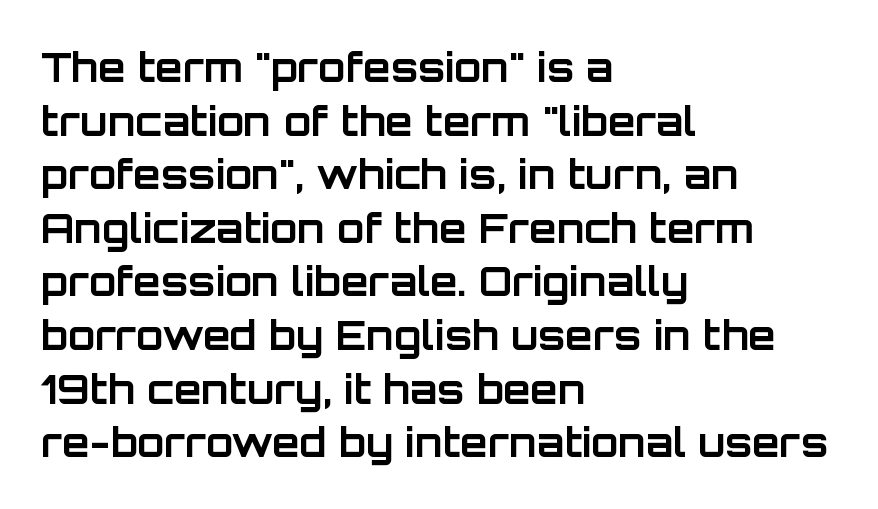
{"serif": "no", "italic": "no", "bold": "yes", "weight": "bold", "width": "normal", "stroke_contrast": "low", "x_height": "large", "monospaced": "no", "underline": "no", "align": "left", "line_spacing": "normal", "line_spacing_ratio": 1.34, "letter_spacing": "normal", "letter_spacing_em": 0.0, "glyph_px": 40}
